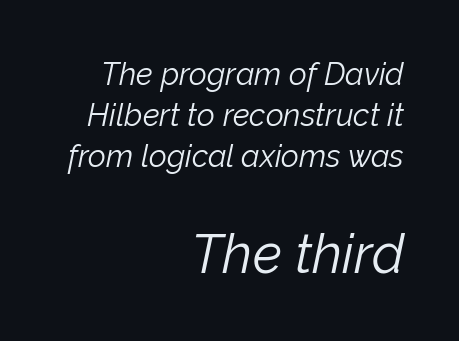
These lines were composed using italics. Short and long lines alike share a common ending point at right. No extra ink here — the face is not bold. Character size in the trailing block exceeds that of the leading block. The face used here is proportionally spaced, like ordinary book or web type. Bare-footed words on every line.
